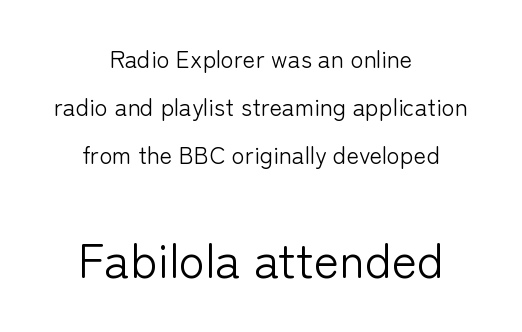
The space beneath each line is pristine and unruled. Posture: straight, roman, zero tilt. Observe the absence of serifs on each vertical stroke in this sample. Nobody touched the tracking dial on this one. The lower block of text is set noticeably larger than the block above it.
